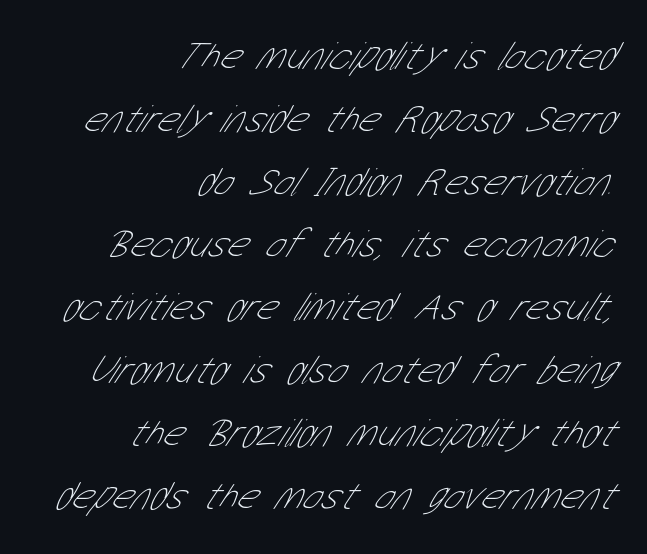
Q: Is the text bold? A: No.
Q: Is the typeface a serif or a sans-serif typeface? A: Sans-serif.
Q: Is the text underlined? A: No.
Q: How is the paragraph aligned? A: Right-aligned.
Q: Is the spacing between letters normal or unusually wide? A: Normal.
Q: Is the spacing between lines tight, normal or loose? A: Normal.
Q: Width (condensed, normal, or wide)? A: Condensed.
Q: Stroke contrast? A: Low.
Q: x-height? A: Medium.
Q: Monospaced? A: No.
